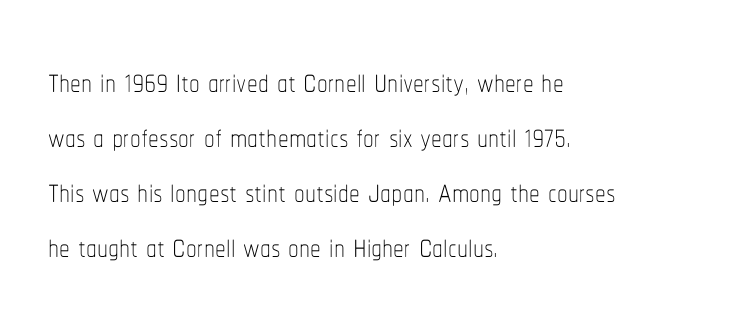
The image shows 43 px thin, condensed type, upright; set left-aligned, normal line spacing (1.28x), normal letter spacing, not underlined; low stroke contrast and a medium x-height.
